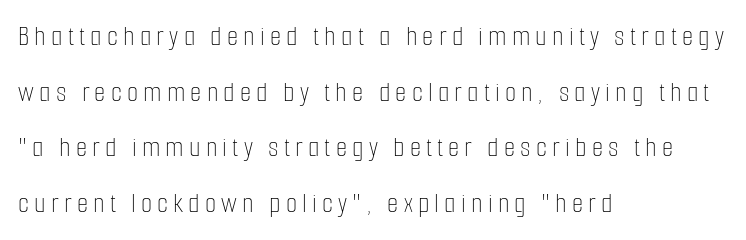
Q: Is the text bold? A: No.
Q: Is the text italic (slanted)? A: No, it is upright.
Q: Is the text underlined? A: No.
Q: How is the paragraph aligned? A: Left-aligned.
Q: Is the spacing between lines tight, normal or loose? A: Loose.
Q: Width (condensed, normal, or wide)? A: Condensed.
Q: Stroke contrast? A: Low.
Q: x-height? A: Medium.
Q: Monospaced? A: No.
